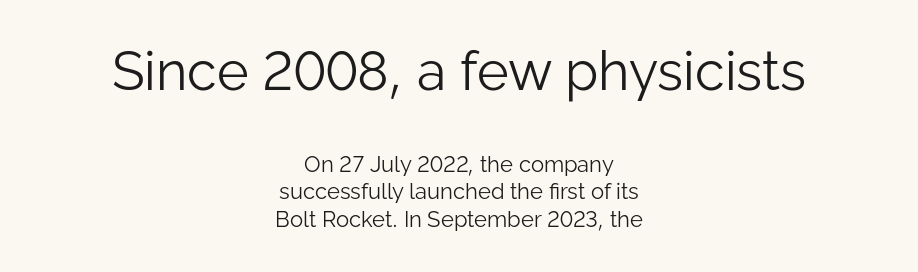
{"serif": "no", "italic": "no", "bold": "no", "weight": "light", "width": "normal", "stroke_contrast": "low", "x_height": "medium", "monospaced": "no", "underline": "no", "align": "center", "line_spacing": "normal", "line_spacing_ratio": 1.25, "letter_spacing": "normal", "letter_spacing_em": 0.0, "larger_block": "first", "size_ratio": 2.45, "glyph_px": 54}
